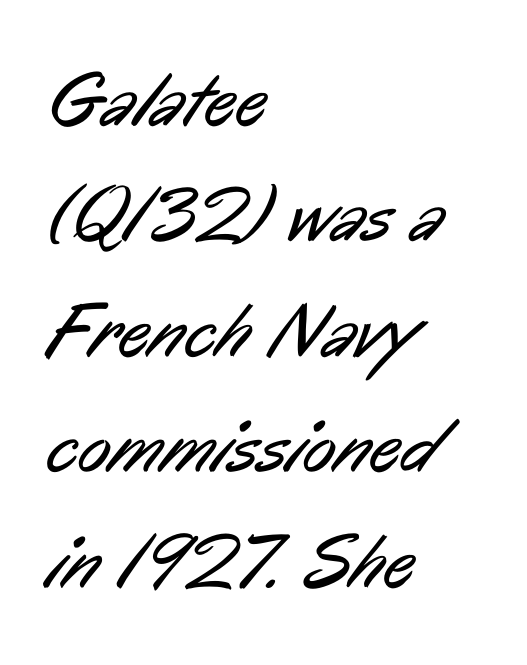
The image shows 77 px regular-weight, condensed sans-serif type; set left-aligned, normal line spacing (1.5x), normal letter spacing, not underlined; low stroke contrast and a medium x-height.
